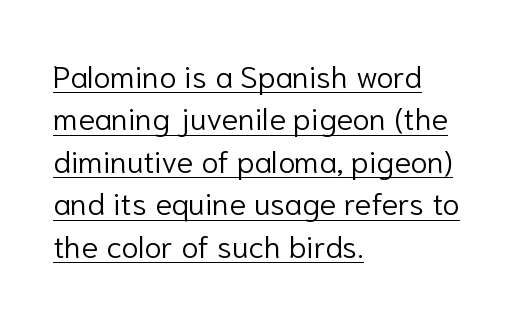
The image shows 31 px light sans-serif type, upright; set left-aligned, normal line spacing (1.37x), normal letter spacing, underlined; low stroke contrast and a medium x-height.
